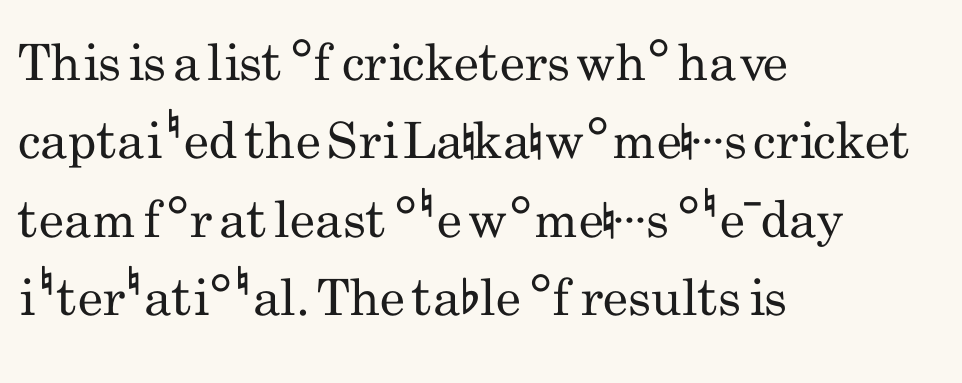
The image shows 50 px regular-weight, condensed sans-serif type, upright; set left-aligned, normal line spacing (1.57x), normal letter spacing, not underlined; low stroke contrast and a small x-height.
